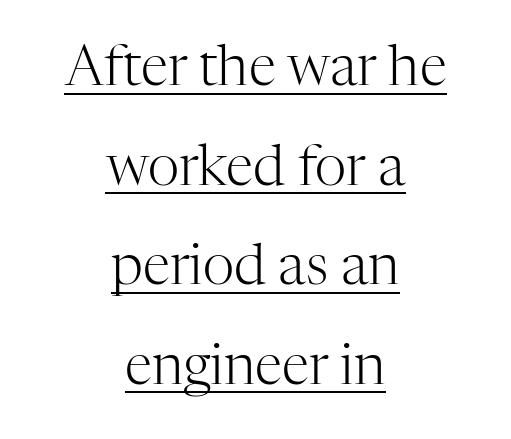
Q: Is the text bold? A: No.
Q: Is the text italic (slanted)? A: No, it is upright.
Q: Is the typeface a serif or a sans-serif typeface? A: Serif.
Q: Is the text underlined? A: Yes.
Q: How is the paragraph aligned? A: Centered.
Q: Is the spacing between letters normal or unusually wide? A: Normal.
Q: Width (condensed, normal, or wide)? A: Normal.
Q: Stroke contrast? A: High.
Q: x-height? A: Medium.
Q: Monospaced? A: No.
